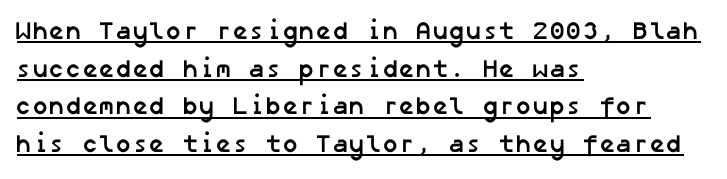
Tracking here is standard; glyphs follow each other at the usual distance. Normally led — the rows are evenly, conventionally spaced. Notice how the passage keeps a crisp vertical edge on the left only. Underline: present.
